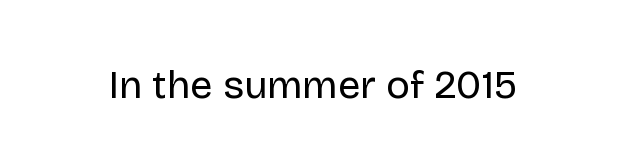
Here the glyphs are tracked normally, forming tight word shapes. Check the space under the baseline: it is left empty. These lines are rendered in a variable-pitch font. The text was rendered using a sans face with plain stroke endings. The specimen reads as upright at a glance. Vertical stems look standard width or narrower in stroke.
